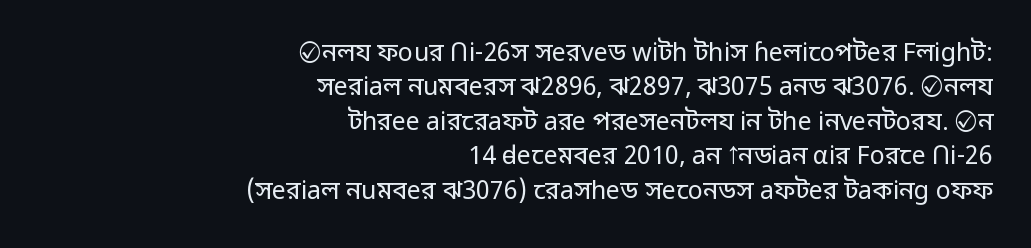
Q: Is the text bold? A: No.
Q: Is the text italic (slanted)? A: No, it is upright.
Q: Is the text underlined? A: No.
Q: How is the paragraph aligned? A: Right-aligned.
Q: Is the spacing between letters normal or unusually wide? A: Normal.
Q: Is the spacing between lines tight, normal or loose? A: Normal.
